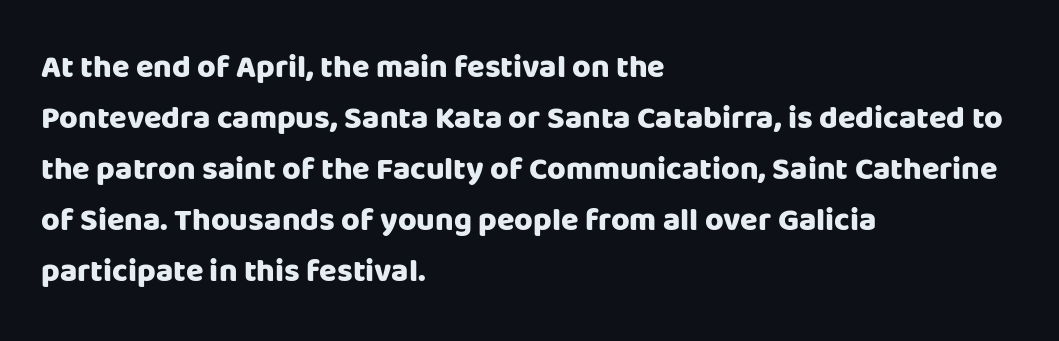
{"serif": "no", "italic": "no", "bold": "yes", "weight": "heavy", "width": "normal", "stroke_contrast": "low", "x_height": "large", "monospaced": "no", "underline": "no", "align": "left", "line_spacing": "normal", "line_spacing_ratio": 1.59, "letter_spacing": "normal", "letter_spacing_em": 0.0, "glyph_px": 32}
